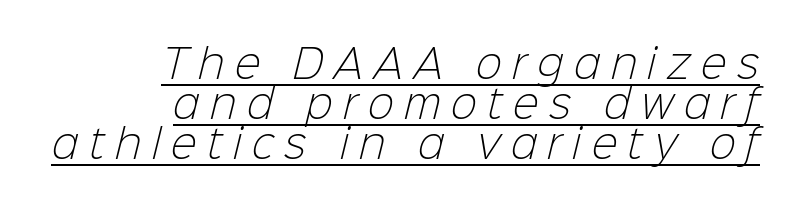
The image shows 39 px light sans-serif type; set right-aligned, tight line spacing (1.03x), unusually wide letter spacing (+0.27 em), underlined; low stroke contrast and a medium x-height.
